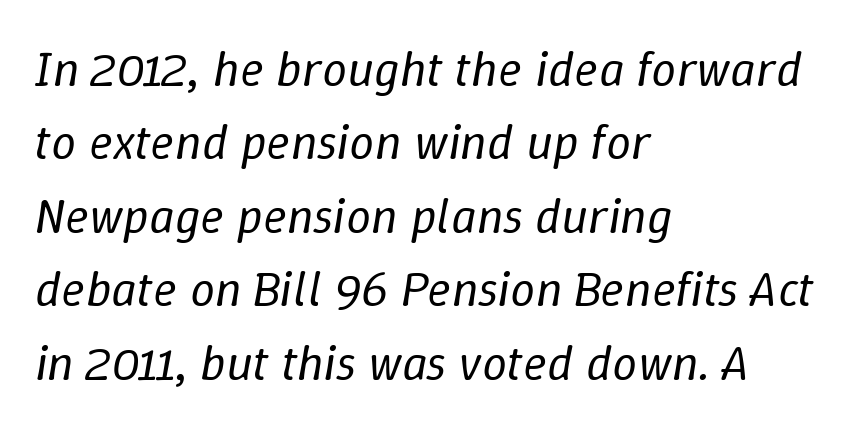
{"italic": "yes", "lean": "right", "slant_degrees": 9, "bold": "no", "weight": "regular", "width": "normal", "stroke_contrast": "low", "x_height": "medium", "monospaced": "no", "underline": "no", "align": "left", "line_spacing": "normal", "line_spacing_ratio": 1.47, "letter_spacing": "normal", "letter_spacing_em": 0.0, "glyph_px": 50}
